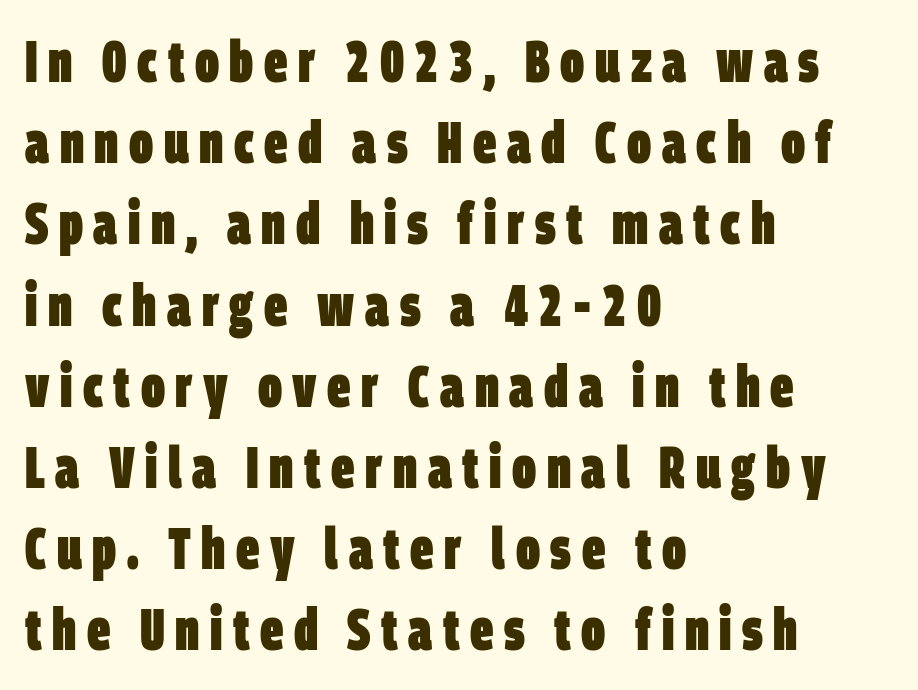
Q: Is the text bold? A: Yes.
Q: Is the typeface a serif or a sans-serif typeface? A: Sans-serif.
Q: Is the text underlined? A: No.
Q: How is the paragraph aligned? A: Left-aligned.
Q: Is the spacing between lines tight, normal or loose? A: Normal.
Q: Width (condensed, normal, or wide)? A: Condensed.
Q: Stroke contrast? A: Low.
Q: x-height? A: Large.
Q: Monospaced? A: No.
